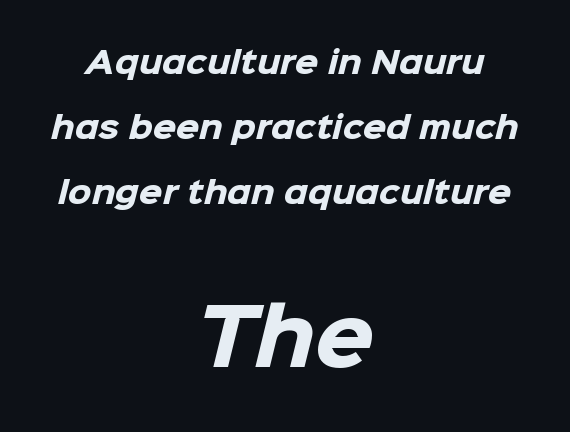
The image shows 76 px heavy sans-serif type; set centered, loose line spacing (2.17x), normal letter spacing, not underlined; the second (bottom) block is 2.53x larger; low stroke contrast and a medium x-height.
